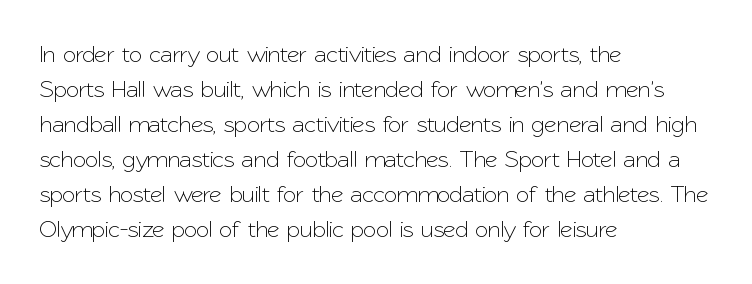
Q: Is the text italic (slanted)? A: No, it is upright.
Q: Is the text underlined? A: No.
Q: How is the paragraph aligned? A: Left-aligned.
Q: Is the spacing between letters normal or unusually wide? A: Normal.
Q: Is the spacing between lines tight, normal or loose? A: Normal.
